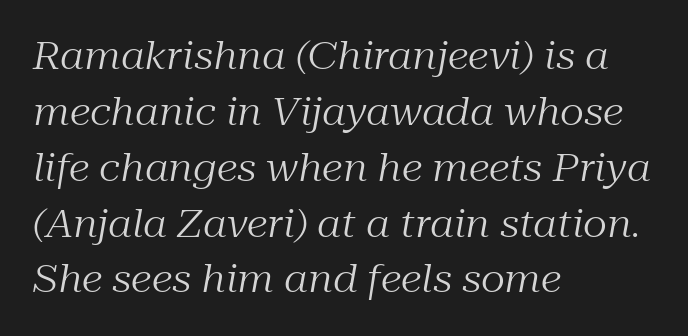
The image shows 38 px regular-weight serif type, italic (leaning right); set left-aligned, normal line spacing (1.47x), normal letter spacing, not underlined; medium stroke contrast and a medium x-height.
